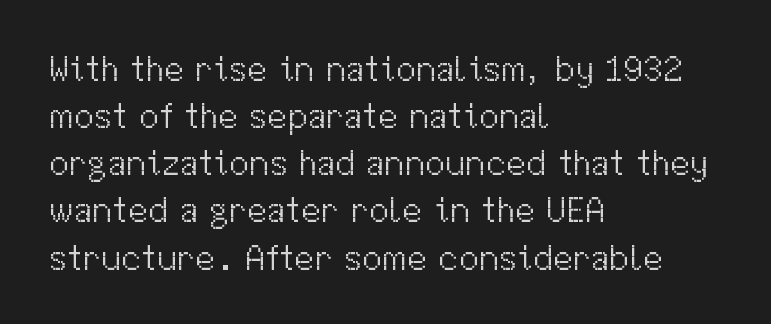
These lines keep a tight, regular rhythm from letter to letter. Notice how the stems are strictly vertical — no italics here. Compared with typical paragraphs, the rows here are spaced about the same. Stroke terminals: plain, sans-serif.
